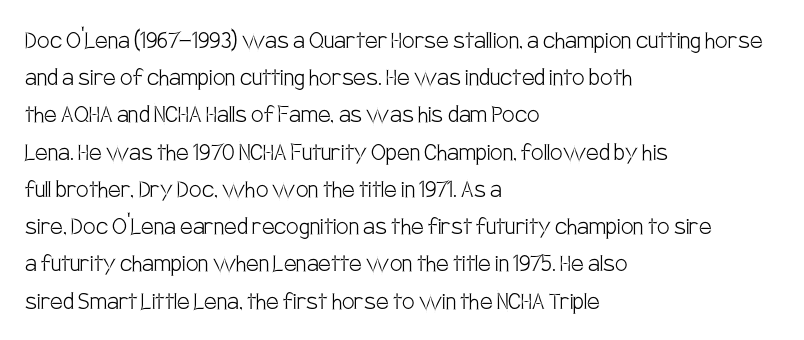
{"serif": "no", "italic": "no", "bold": "no", "weight": "light", "width": "condensed", "stroke_contrast": "low", "x_height": "large", "monospaced": "no", "underline": "no", "align": "left", "line_spacing": "normal", "line_spacing_ratio": 1.33, "letter_spacing": "normal", "letter_spacing_em": 0.0, "glyph_px": 28}
